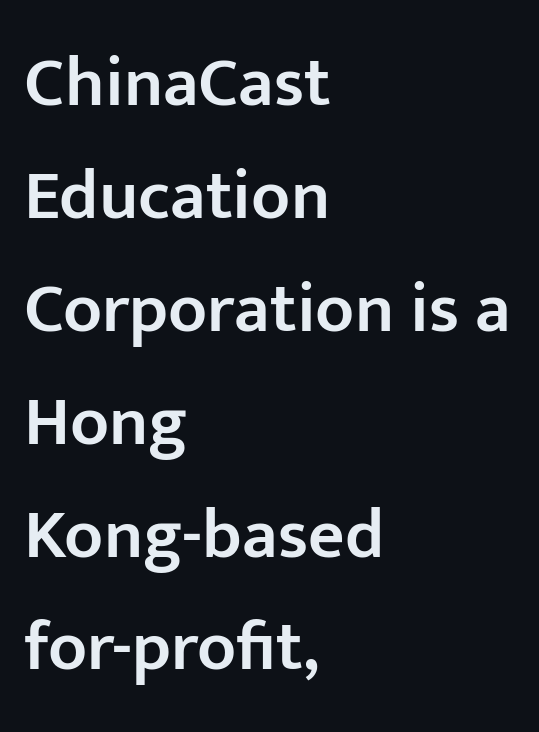
Q: Is the text bold? A: Semi-bold.
Q: Is the text italic (slanted)? A: No, it is upright.
Q: Is the typeface a serif or a sans-serif typeface? A: Sans-serif.
Q: Is the text underlined? A: No.
Q: How is the paragraph aligned? A: Left-aligned.
Q: Is the spacing between letters normal or unusually wide? A: Normal.
Q: Is the spacing between lines tight, normal or loose? A: Normal.
Q: Width (condensed, normal, or wide)? A: Normal.
Q: Stroke contrast? A: Low.
Q: x-height? A: Medium.
Q: Monospaced? A: No.
